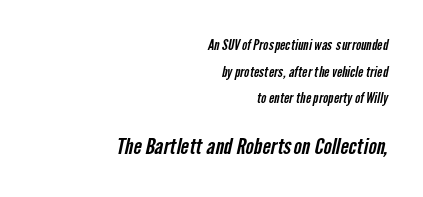
The image shows 22 px text type; set right-aligned, loose line spacing (1.9x), normal letter spacing, not underlined; the second (bottom) block is 1.57x larger.
